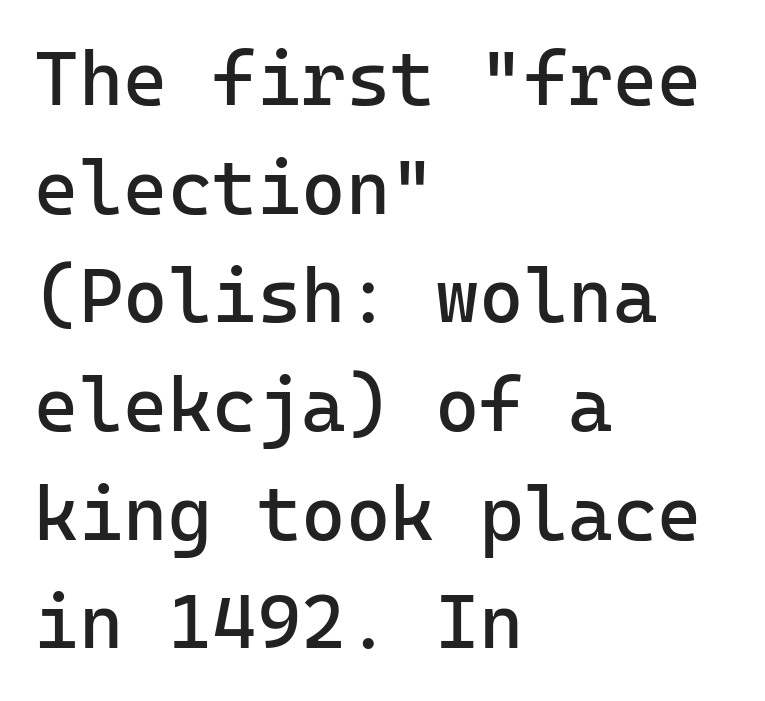
Q: Is the text bold? A: No.
Q: Is the text italic (slanted)? A: No, it is upright.
Q: Is the typeface a serif or a sans-serif typeface? A: Sans-serif.
Q: Is the text underlined? A: No.
Q: How is the paragraph aligned? A: Left-aligned.
Q: Is the spacing between letters normal or unusually wide? A: Normal.
Q: Is the spacing between lines tight, normal or loose? A: Normal.
Q: Width (condensed, normal, or wide)? A: Normal.
Q: Stroke contrast? A: Low.
Q: x-height? A: Medium.
Q: Monospaced? A: Yes.
